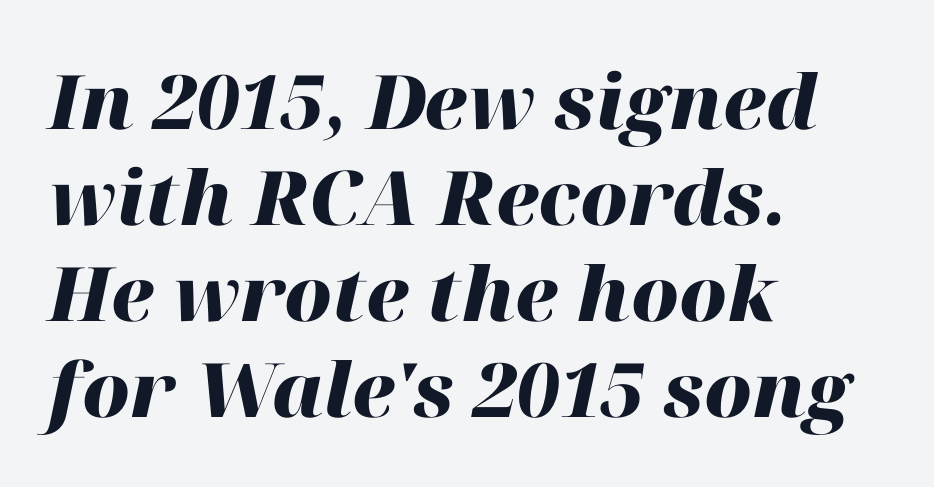
{"italic": "yes", "lean": "right", "slant_degrees": 12, "bold": "yes", "weight": "heavy", "width": "normal", "stroke_contrast": "high", "x_height": "medium", "monospaced": "no", "underline": "no", "align": "left", "line_spacing": "normal", "line_spacing_ratio": 1.28, "letter_spacing": "normal", "letter_spacing_em": 0.0, "glyph_px": 75}
